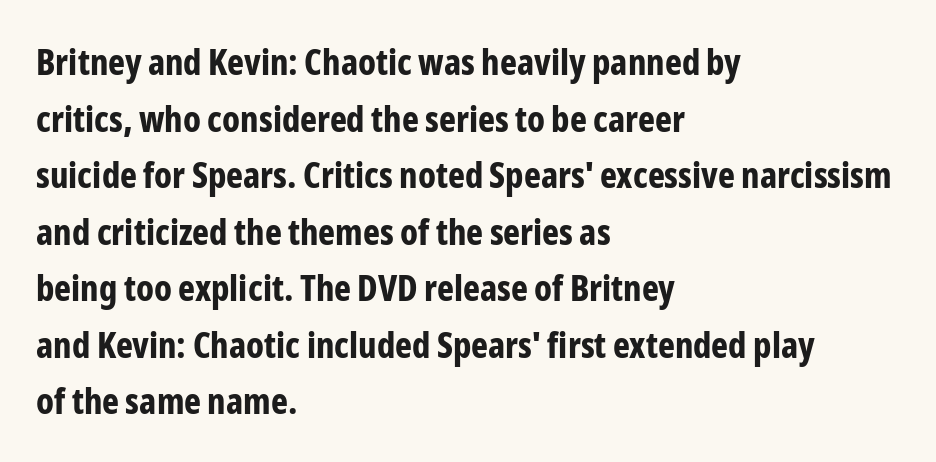
The image shows 36 px bold, condensed sans-serif type, upright; set left-aligned, normal line spacing (1.57x), normal letter spacing, not underlined; low stroke contrast and a medium x-height.
